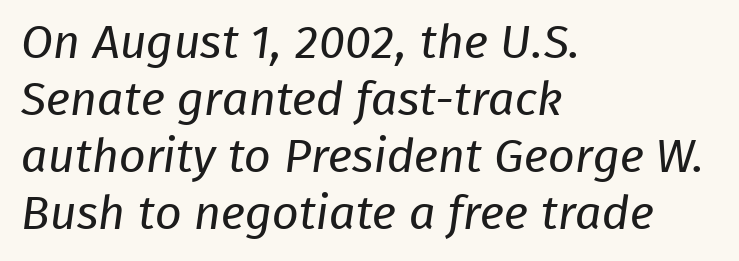
{"serif": "no", "bold": "no", "weight": "regular", "width": "normal", "stroke_contrast": "low", "x_height": "medium", "monospaced": "no", "underline": "no", "align": "left", "line_spacing_ratio": 1.21, "letter_spacing": "normal", "letter_spacing_em": 0.0, "glyph_px": 47}
